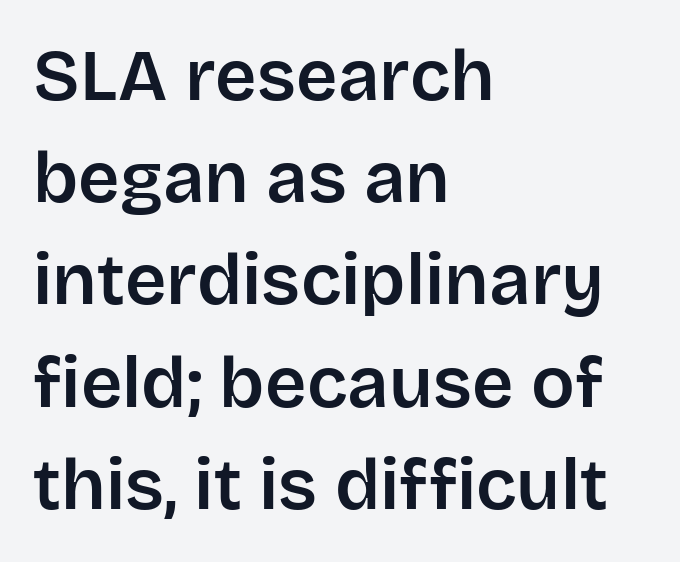
{"serif": "no", "italic": "no", "width": "normal", "stroke_contrast": "low", "x_height": "large", "monospaced": "no", "underline": "no", "align": "left", "line_spacing": "normal", "line_spacing_ratio": 1.42, "letter_spacing": "normal", "letter_spacing_em": 0.0, "glyph_px": 72}
